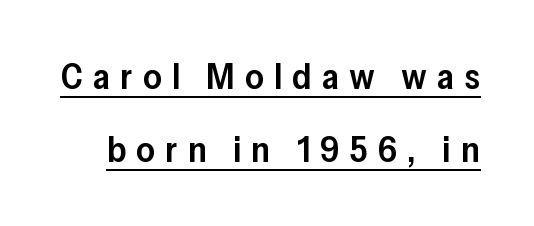
Q: Is the text bold? A: Semi-bold.
Q: Is the text italic (slanted)? A: No, it is upright.
Q: Is the typeface a serif or a sans-serif typeface? A: Sans-serif.
Q: Is the text underlined? A: Yes.
Q: Is the spacing between letters normal or unusually wide? A: Unusually wide.
Q: Is the spacing between lines tight, normal or loose? A: Loose.
Q: Width (condensed, normal, or wide)? A: Normal.
Q: Stroke contrast? A: Low.
Q: x-height? A: Medium.
Q: Monospaced? A: No.
